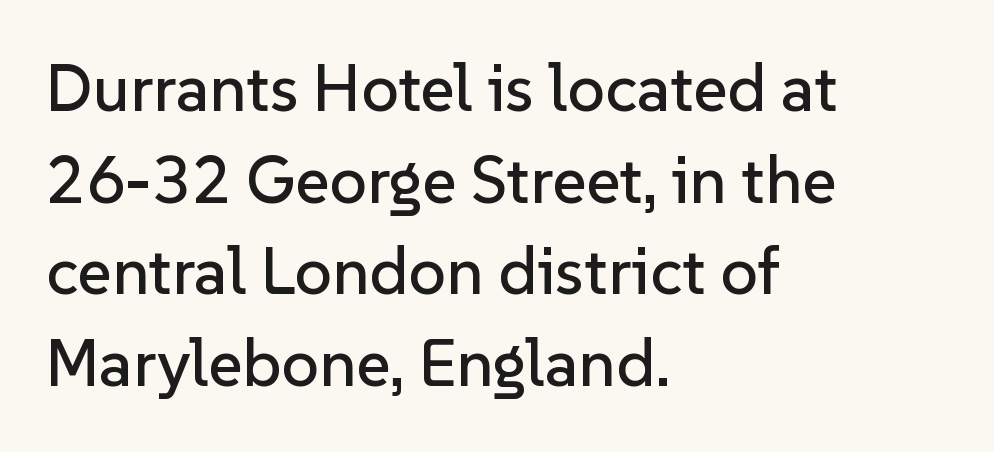
Looks like regular typesetting: each glyph gets only the width it needs. It's the straight-up-and-down kind of type. Are there feet on the stems? There aren't — it's a sans. The line-height multiplier appears to be the usual default. These lines keep a tight, regular rhythm from letter to letter. The passage shown is not underscored anywhere.
